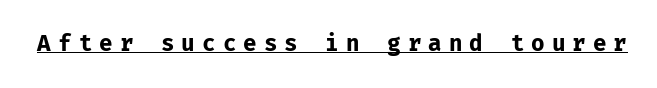
The image shows 22 px bold type, upright; set unusually wide letter spacing (+0.32 em), underlined.
